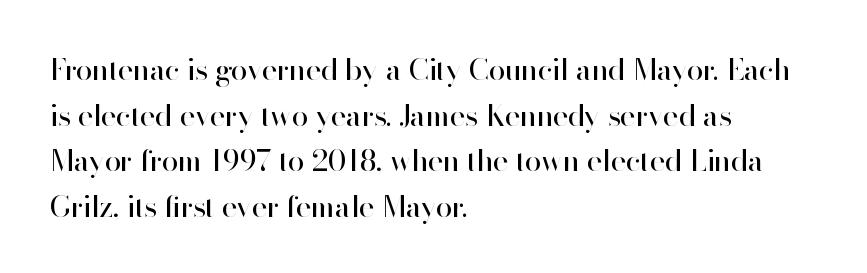
The image shows 30 px regular-weight sans-serif type, upright; set left-aligned, normal line spacing (1.52x), normal letter spacing, not underlined; high stroke contrast and a small x-height.
